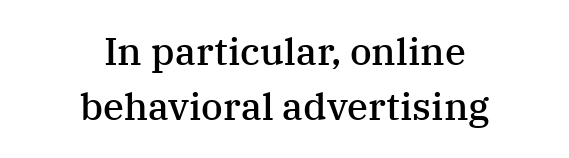
Q: Is the text bold? A: Semi-bold.
Q: Is the text italic (slanted)? A: No, it is upright.
Q: Is the typeface a serif or a sans-serif typeface? A: Serif.
Q: Is the text underlined? A: No.
Q: How is the paragraph aligned? A: Centered.
Q: Is the spacing between letters normal or unusually wide? A: Normal.
Q: Is the spacing between lines tight, normal or loose? A: Normal.
Q: Width (condensed, normal, or wide)? A: Normal.
Q: Stroke contrast? A: Medium.
Q: x-height? A: Medium.
Q: Monospaced? A: No.
